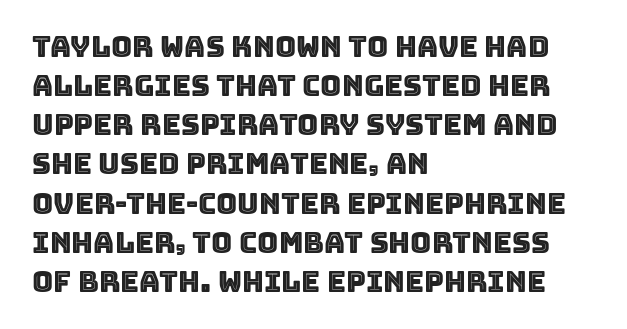
The image shows 29 px text type, upright; set left-aligned, normal line spacing (1.35x), normal letter spacing, not underlined; a large x-height.
